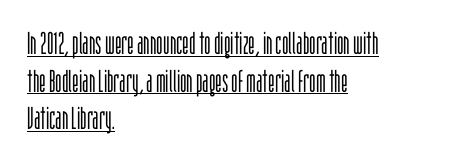
{"serif": "no", "italic": "no", "bold": "no", "weight": "light", "width": "condensed", "stroke_contrast": "low", "x_height": "large", "monospaced": "no", "underline": "yes", "align": "left", "line_spacing_ratio": 1.21, "letter_spacing": "normal", "letter_spacing_em": 0.0, "glyph_px": 31}
